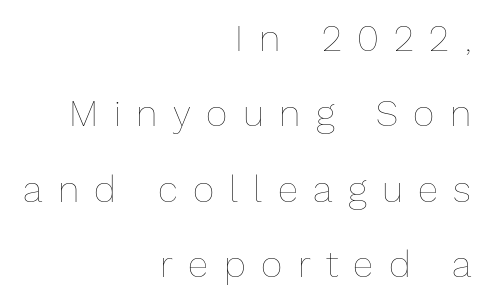
Vertical strokes here are truly vertical. A typesetter would call this heavily tracked-out type. This reads as an unemphasized weight, regular at the heaviest. Visually the block forms a straight wall on the right and a jagged coastline on the left. Lines of text with bare space underneath.
